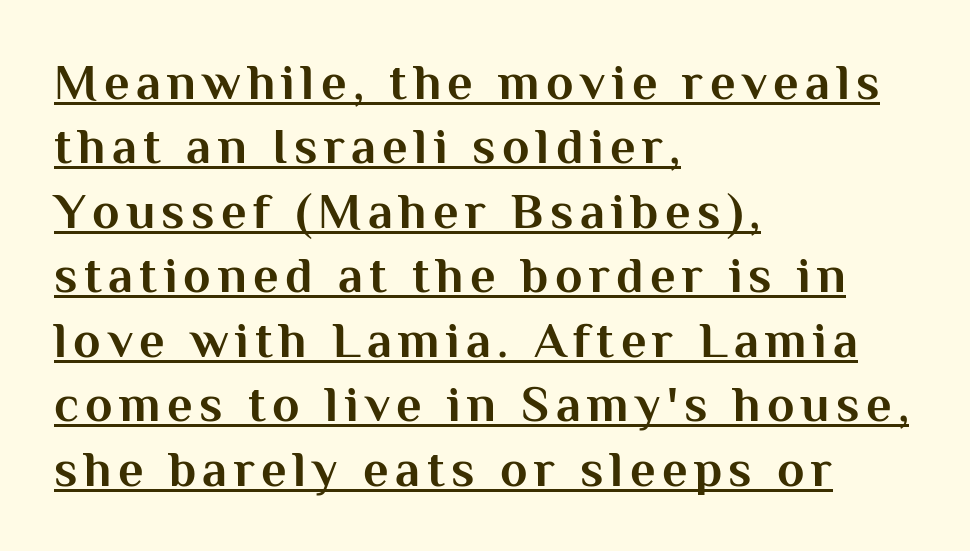
Letterform terminals end flat and unadorned throughout the passage. Is this a fixed-width face? No — the glyphs have proportional, varying widths. The rendering uses a bold face; every stroke is thick and dark. Every row of glyphs begins at an identical x-position on the left.
